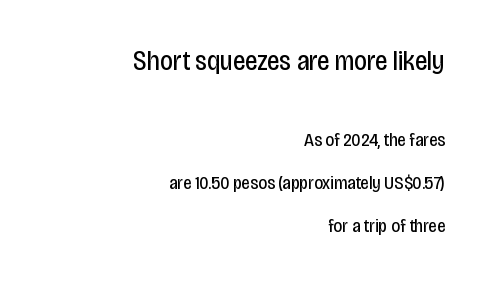
Classification — sans serif. The designer dialed line spacing up above the default. This sample has the flowing, uneven cadence of proportional lettering. The rendering keeps characters at their native spacing. Horizontal alignment here is rightward, an uncommon choice for prose.
